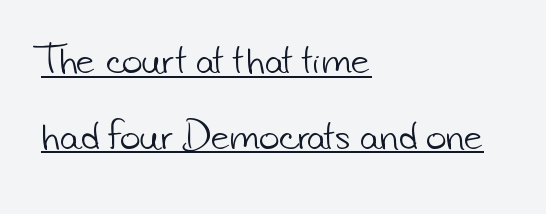
Q: Is the text bold? A: No.
Q: Is the typeface a serif or a sans-serif typeface? A: Sans-serif.
Q: Is the text underlined? A: Yes.
Q: How is the paragraph aligned? A: Left-aligned.
Q: Is the spacing between letters normal or unusually wide? A: Normal.
Q: Is the spacing between lines tight, normal or loose? A: Loose.
Q: Width (condensed, normal, or wide)? A: Normal.
Q: Stroke contrast? A: Low.
Q: x-height? A: Small.
Q: Monospaced? A: No.
